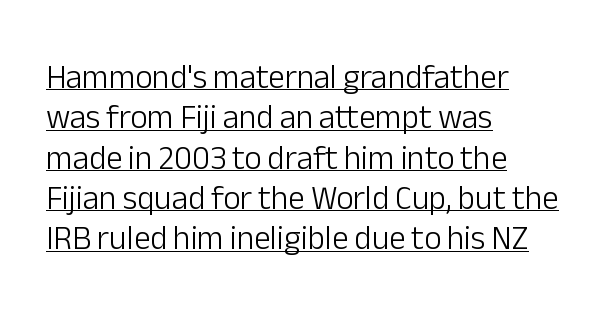
The image shows 33 px light sans-serif type, upright; set left-aligned, line spacing 1.22x, normal letter spacing, underlined; low stroke contrast and a medium x-height.
